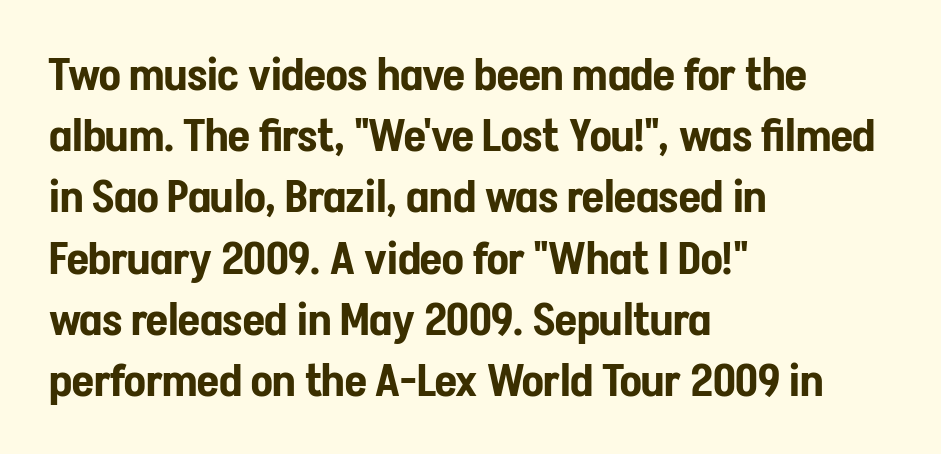
Q: Is the text italic (slanted)? A: No, it is upright.
Q: Is the typeface a serif or a sans-serif typeface? A: Sans-serif.
Q: Is the text underlined? A: No.
Q: How is the paragraph aligned? A: Left-aligned.
Q: Is the spacing between letters normal or unusually wide? A: Normal.
Q: Is the spacing between lines tight, normal or loose? A: Normal.
Q: Width (condensed, normal, or wide)? A: Condensed.
Q: Stroke contrast? A: Low.
Q: x-height? A: Medium.
Q: Monospaced? A: No.
